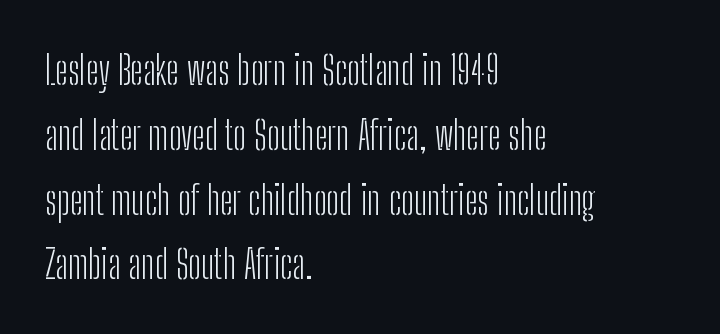
{"serif": "no", "italic": "no", "bold": "no", "weight": "light", "width": "condensed", "stroke_contrast": "low", "x_height": "medium", "monospaced": "no", "underline": "no", "align": "left", "line_spacing": "normal", "line_spacing_ratio": 1.62, "letter_spacing": "normal", "letter_spacing_em": 0.0, "glyph_px": 40}
